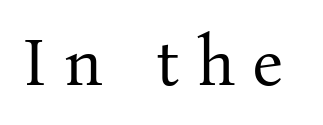
The tracking jumps out immediately: characters are airy and widely separated. This is the regular roman posture of the typeface. Letters have the restrained weight of plain body copy at most. The gap between lines stays unmarked. A typesetter would call this proportional, since set widths differ per character. This rendering employs a face with finishing strokes, i.e., a serif.
